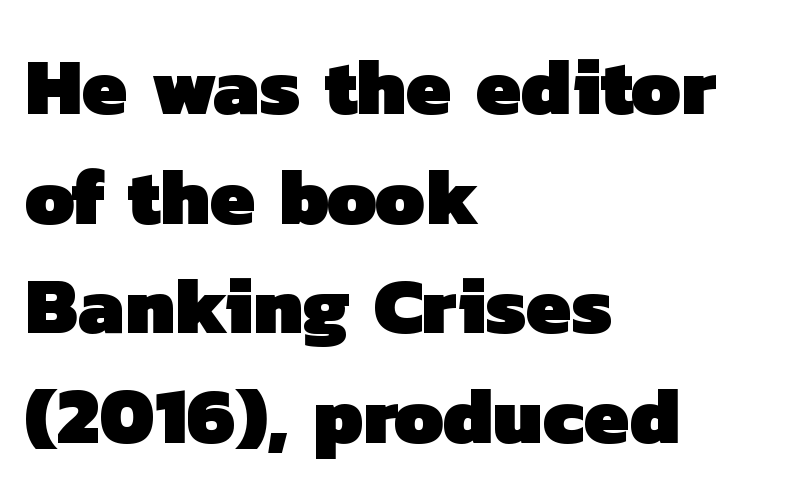
The image shows 80 px heavy sans-serif type; set left-aligned, normal line spacing (1.37x), normal letter spacing, not underlined; low stroke contrast and a medium x-height.
